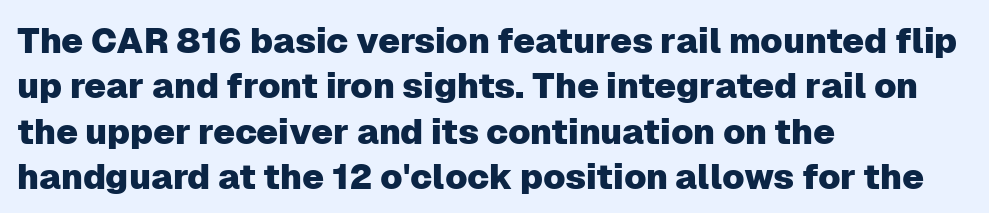
The image shows 35 px sans-serif type, upright; set left-aligned, normal line spacing (1.3x), normal letter spacing, not underlined; low stroke contrast and a medium x-height.
